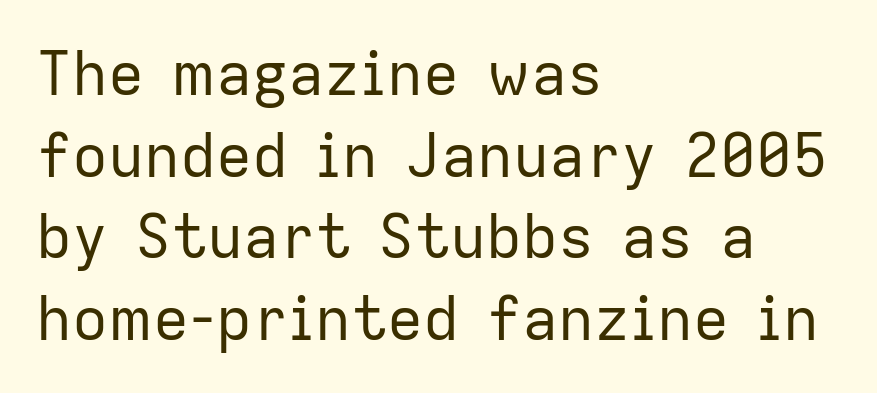
Q: Is the text bold? A: No.
Q: Is the text italic (slanted)? A: No, it is upright.
Q: Is the typeface a serif or a sans-serif typeface? A: Sans-serif.
Q: Is the text underlined? A: No.
Q: How is the paragraph aligned? A: Left-aligned.
Q: Is the spacing between letters normal or unusually wide? A: Normal.
Q: Is the spacing between lines tight, normal or loose? A: Normal.
Q: Width (condensed, normal, or wide)? A: Normal.
Q: Stroke contrast? A: Low.
Q: x-height? A: Medium.
Q: Monospaced? A: No.
